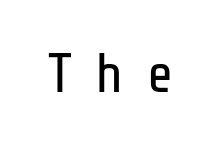
Q: Is the text bold? A: No.
Q: Is the text italic (slanted)? A: No, it is upright.
Q: Is the typeface a serif or a sans-serif typeface? A: Sans-serif.
Q: Is the text underlined? A: No.
Q: Is the spacing between letters normal or unusually wide? A: Unusually wide.
Q: Width (condensed, normal, or wide)? A: Condensed.
Q: Stroke contrast? A: Low.
Q: x-height? A: Medium.
Q: Monospaced? A: No.
